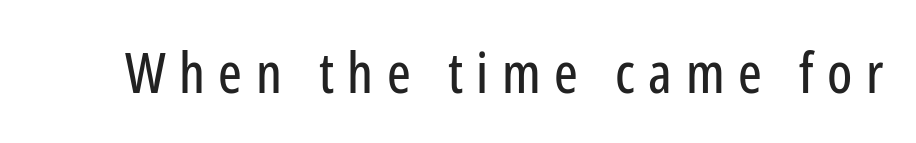
{"serif": "no", "italic": "no", "width": "condensed", "stroke_contrast": "low", "x_height": "medium", "monospaced": "no", "underline": "no", "letter_spacing": "wide", "letter_spacing_em": 0.24, "glyph_px": 56}
